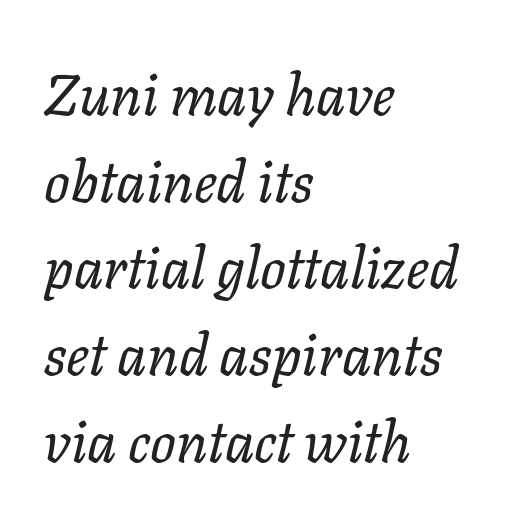
Nothing heavy about these letters — not bold at all. Think of a printed novel: that variable character pitch is what you see here. Is the block centered? No — it sits flush against the left margin. Leading: standard.
